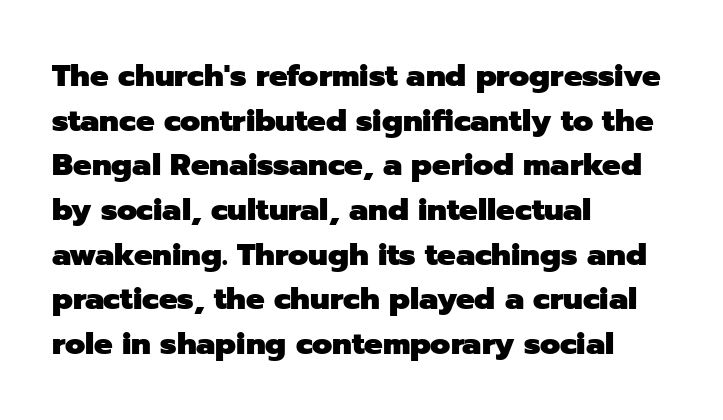
Ordinary non-slanted type is in use. Each letter keeps its own natural width here, so spacing adapts to shape. The foot of each line stays bare and open. Every row of glyphs begins at an identical x-position on the left. Typesetter's note: full bold, strokes at maximum text heaviness. Each letter's strokes conclude bluntly, with no projecting serifs.
